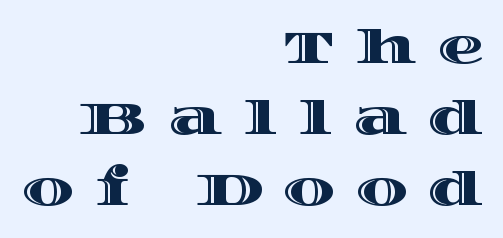
{"italic": "no", "width": "wide", "x_height": "large", "monospaced": "no", "underline": "no", "align": "right", "line_spacing": "normal", "line_spacing_ratio": 1.51, "letter_spacing": "wide", "letter_spacing_em": 0.44, "glyph_px": 47}
